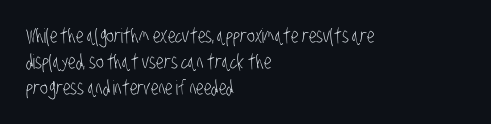
{"bold": "no", "underline": "no", "align": "left", "line_spacing": "normal", "line_spacing_ratio": 1.29, "letter_spacing": "normal", "letter_spacing_em": 0.0, "glyph_px": 20}
